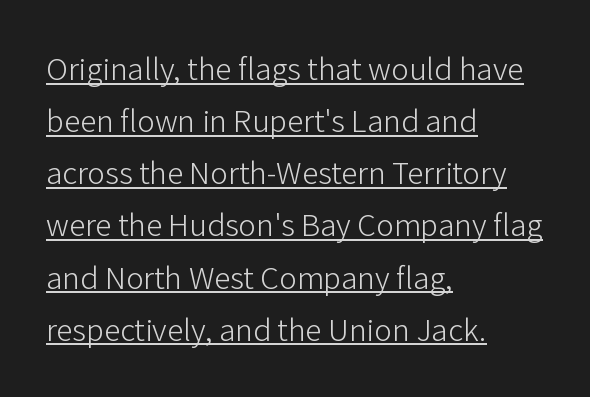
Q: Is the text bold? A: No.
Q: Is the text italic (slanted)? A: No, it is upright.
Q: Is the typeface a serif or a sans-serif typeface? A: Sans-serif.
Q: Is the text underlined? A: Yes.
Q: How is the paragraph aligned? A: Left-aligned.
Q: Is the spacing between letters normal or unusually wide? A: Normal.
Q: Is the spacing between lines tight, normal or loose? A: Normal.
Q: Width (condensed, normal, or wide)? A: Normal.
Q: Stroke contrast? A: Low.
Q: x-height? A: Medium.
Q: Monospaced? A: No.
